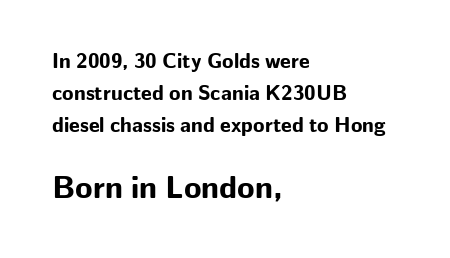
On the weight axis this lands at bold, roughly 700. The characters display no serif detailing; their extremities are plain. Honestly, the row spacing looks completely unremarkable. Between one letter and the next there's only the usual sliver of space.
